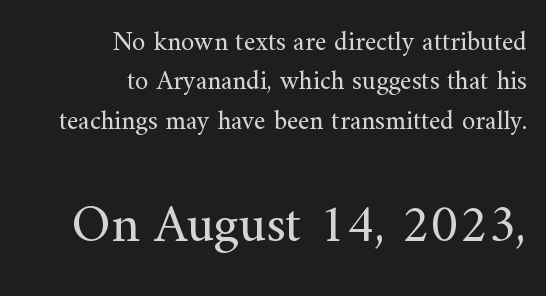
The image shows 54 px regular-weight serif type, upright; set right-aligned, normal line spacing (1.46x), normal letter spacing, not underlined; the second (bottom) block is 2.0x larger; medium stroke contrast and a small x-height.
